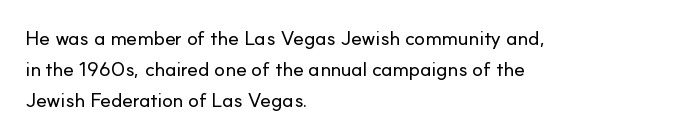
The image shows 20 px text type, upright; set left-aligned, normal line spacing (1.56x), normal letter spacing, not underlined.
